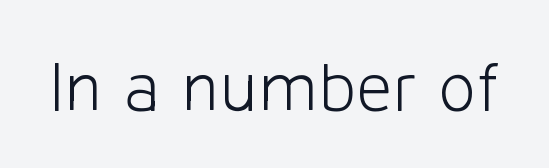
{"serif": "no", "italic": "no", "bold": "no", "weight": "light", "width": "normal", "stroke_contrast": "low", "x_height": "medium", "monospaced": "no", "underline": "no", "letter_spacing": "normal", "letter_spacing_em": 0.0, "glyph_px": 71}
